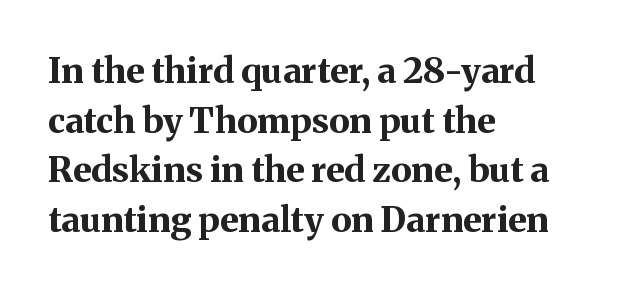
The image shows 35 px bold serif type, upright; set left-aligned, normal line spacing (1.42x), normal letter spacing, not underlined; medium stroke contrast and a medium x-height.
